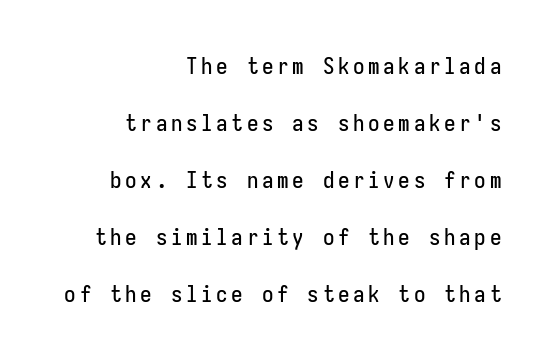
{"italic": "no", "underline": "no", "align": "right", "line_spacing": "loose", "line_spacing_ratio": 2.48, "glyph_px": 23}
